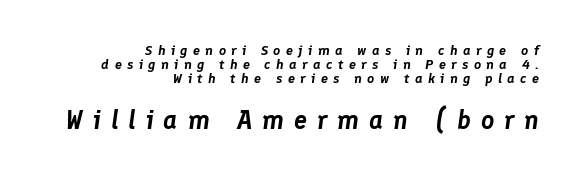
The image shows 26 px text type, italic (leaning right); set right-aligned, tight line spacing (1.0x), unusually wide letter spacing (+0.38 em), not underlined; the second (bottom) block is 1.86x larger.
